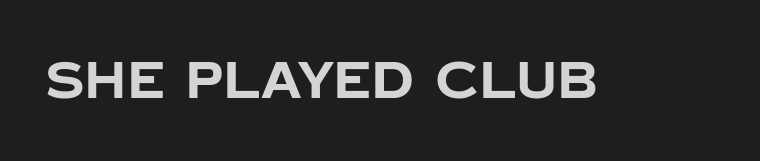
{"serif": "no", "italic": "no", "bold": "yes", "weight": "bold", "width": "normal", "stroke_contrast": "low", "x_height": "large", "monospaced": "no", "underline": "no", "letter_spacing": "normal", "letter_spacing_em": 0.0, "glyph_px": 51}
